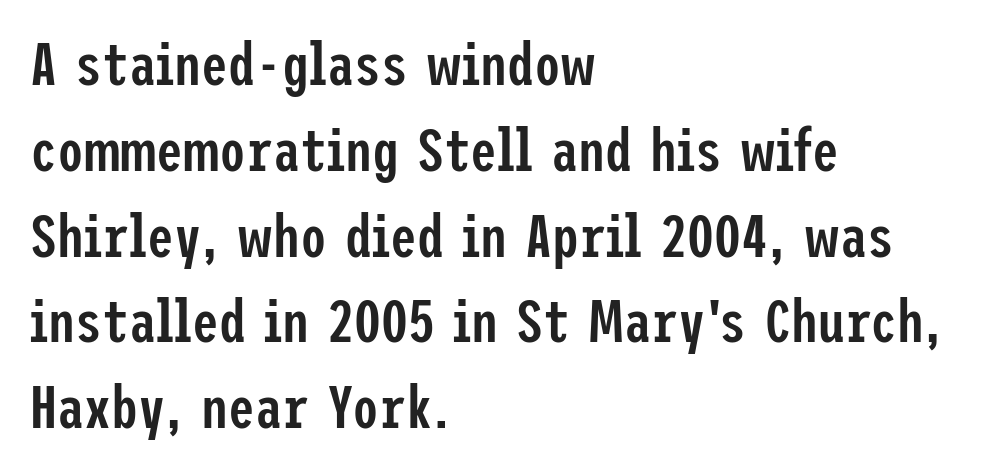
Q: Is the text bold? A: Semi-bold.
Q: Is the text italic (slanted)? A: No, it is upright.
Q: Is the typeface a serif or a sans-serif typeface? A: Sans-serif.
Q: Is the text underlined? A: No.
Q: How is the paragraph aligned? A: Left-aligned.
Q: Is the spacing between letters normal or unusually wide? A: Normal.
Q: Is the spacing between lines tight, normal or loose? A: Normal.
Q: Width (condensed, normal, or wide)? A: Condensed.
Q: Stroke contrast? A: Low.
Q: x-height? A: Medium.
